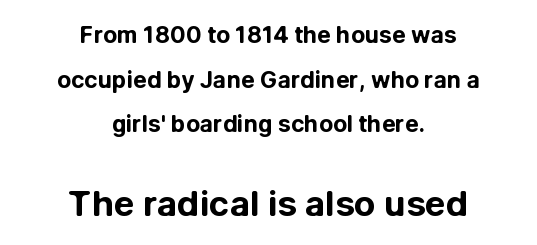
Descenders are the only things crossing below the line. Glyph-to-glyph distance matches everyday printed text. Every letter is thick-stroked: bold, no question. Visually, the bottom section dominates because its glyphs are scaled up. Nope, not italic — everything's standing straight.
